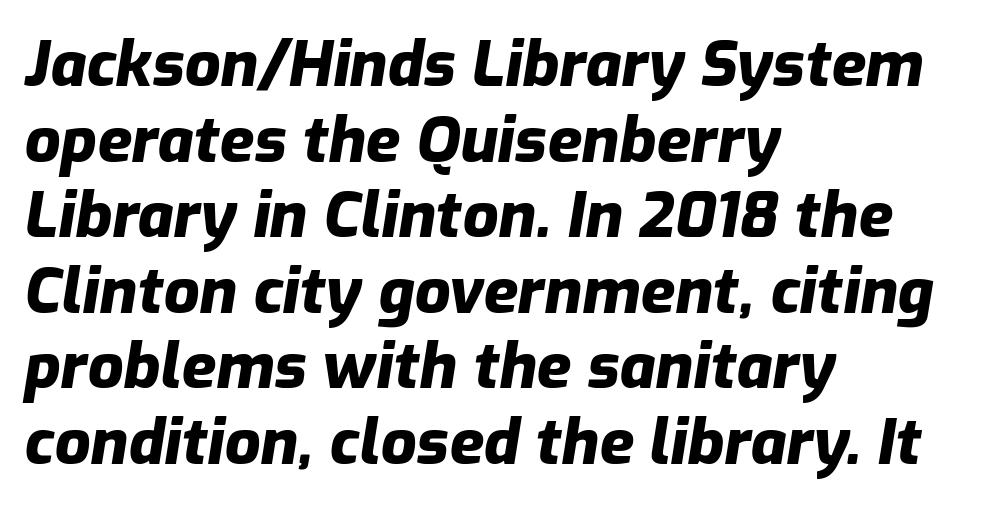
The image shows 63 px heavy type, italic (leaning right); set left-aligned, line spacing 1.2x, normal letter spacing, not underlined; low stroke contrast and a medium x-height.
